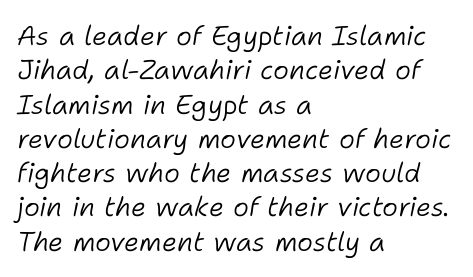
{"italic": "yes", "lean": "right", "slant_degrees": 11, "bold": "no", "underline": "no", "align": "left", "line_spacing": "normal", "line_spacing_ratio": 1.27, "letter_spacing": "normal", "letter_spacing_em": 0.0, "glyph_px": 27}
